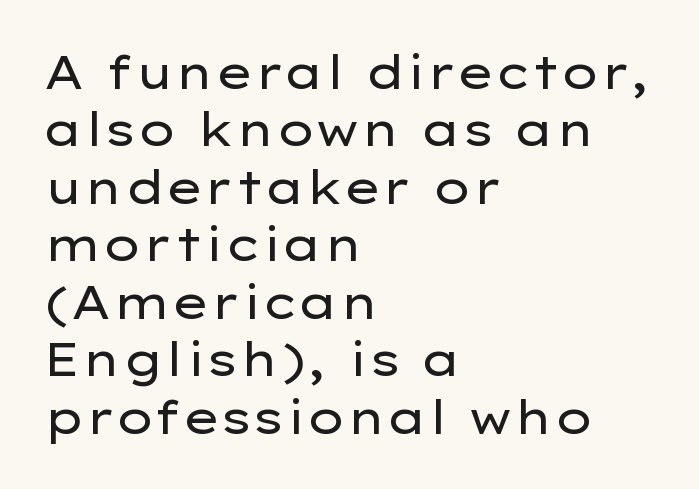
Q: Is the text bold? A: No.
Q: Is the text italic (slanted)? A: No, it is upright.
Q: Is the typeface a serif or a sans-serif typeface? A: Sans-serif.
Q: Is the text underlined? A: No.
Q: How is the paragraph aligned? A: Left-aligned.
Q: Is the spacing between letters normal or unusually wide? A: Normal.
Q: Is the spacing between lines tight, normal or loose? A: Normal.
Q: Width (condensed, normal, or wide)? A: Wide.
Q: Stroke contrast? A: Low.
Q: x-height? A: Medium.
Q: Monospaced? A: No.
